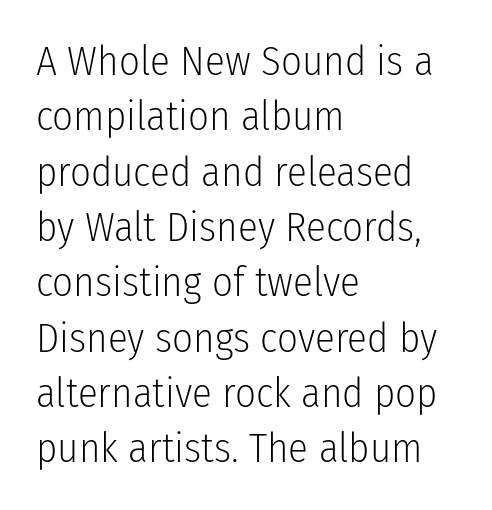
The face used here is proportionally spaced, like ordinary book or web type. The compositor pushed each line to the left boundary. Clear beneath every line of the passage. Honestly, the letter spacing is just normal — you wouldn't notice it.
